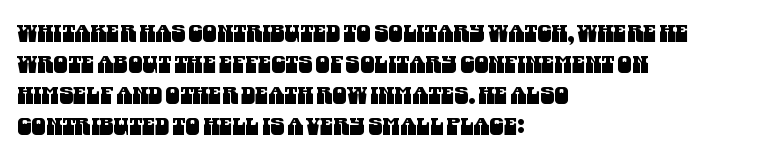
Characters follow at the spacing the type designer built in. Reading down the column, the eye jumps a familiar distance to each next line. Beneath every word, the page is bare. The typesetter chose a ragged-right arrangement here.
